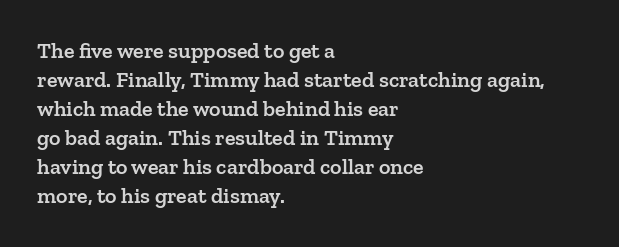
{"italic": "no", "bold": "semi", "underline": "no", "align": "left", "line_spacing": "normal", "line_spacing_ratio": 1.32, "letter_spacing": "normal", "letter_spacing_em": 0.0, "glyph_px": 22}
